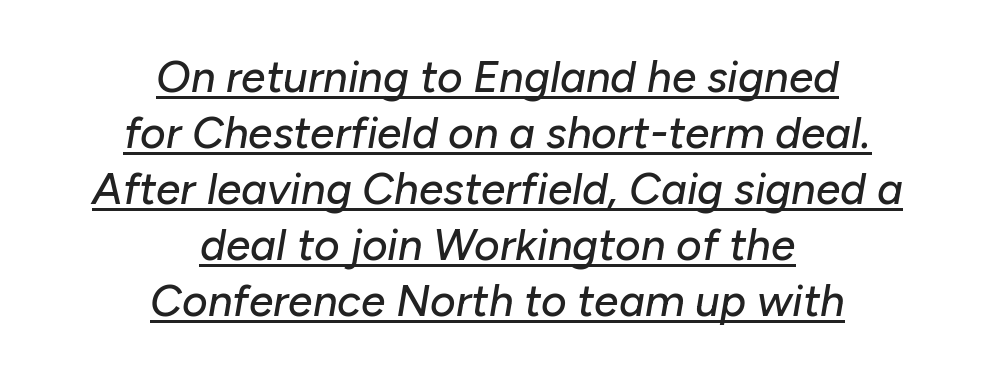
What's the leading like? Ordinary, nothing unusual. Caption: lettering with a line underneath. Which margin do the lines hug? Neither — every line sits in the middle. The axis of the letterforms is tilted away from vertical.
